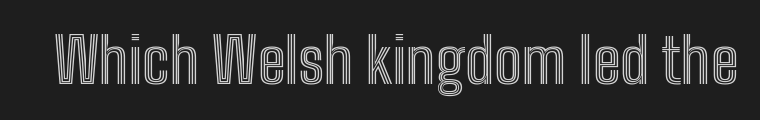
Q: Is the text italic (slanted)? A: No, it is upright.
Q: Is the text underlined? A: No.
Q: Is the spacing between letters normal or unusually wide? A: Normal.
Q: Width (condensed, normal, or wide)? A: Condensed.
Q: x-height? A: Medium.
Q: Monospaced? A: No.
